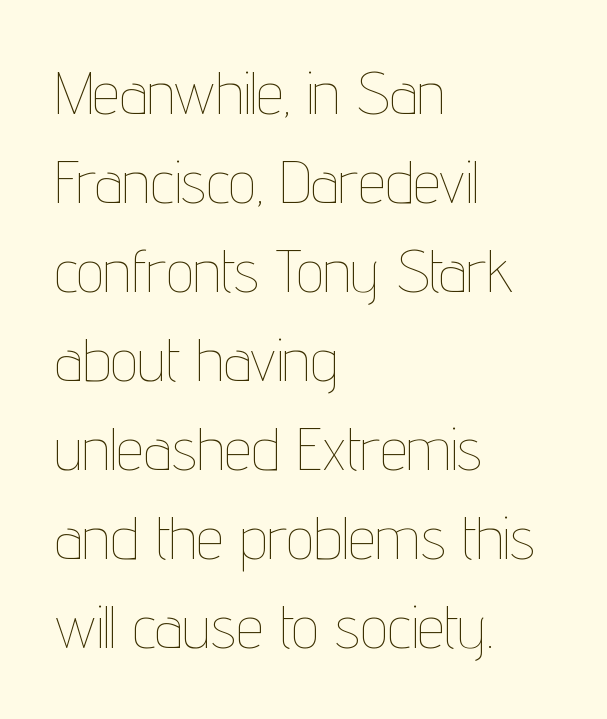
{"italic": "no", "bold": "no", "weight": "thin", "width": "condensed", "stroke_contrast": "low", "x_height": "medium", "monospaced": "no", "underline": "no", "align": "left", "line_spacing": "normal", "line_spacing_ratio": 1.46, "letter_spacing": "normal", "letter_spacing_em": 0.0, "glyph_px": 61}
